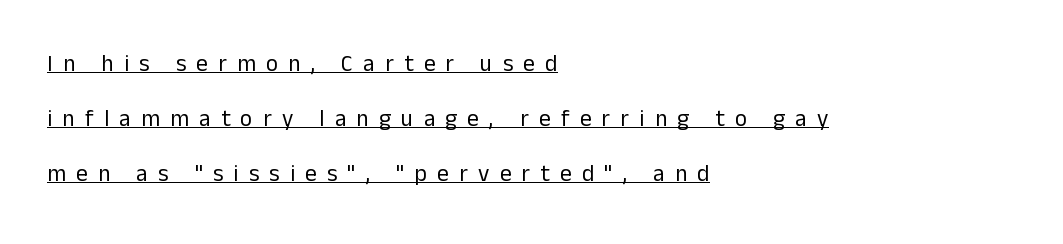
Descenders here cross a horizontal rule under the line. Every stem runs plumb, perpendicular to the baseline. A typesetter would call this heavily tracked-out type. The ragged edge is on the right, which tells us the setting is flush left.
